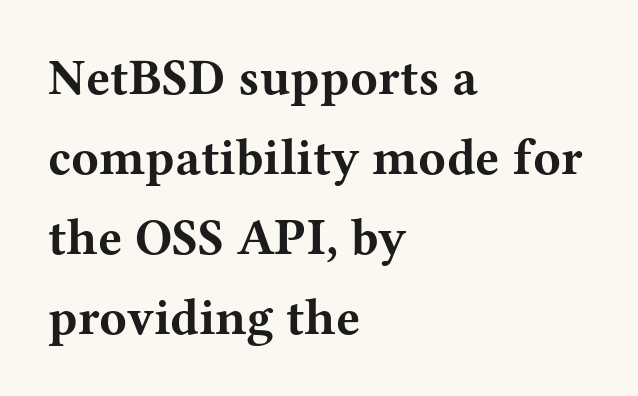
The rendering shows small feet on the letterforms — a serif design. The lines in this sample share a left origin and differ only in where they stop. You can tell it's not italic because the verticals are truly vertical. These words are printed bold, with thick strokes throughout. What's the leading like? Ordinary, nothing unusual. Plain, unruled lines of type.
